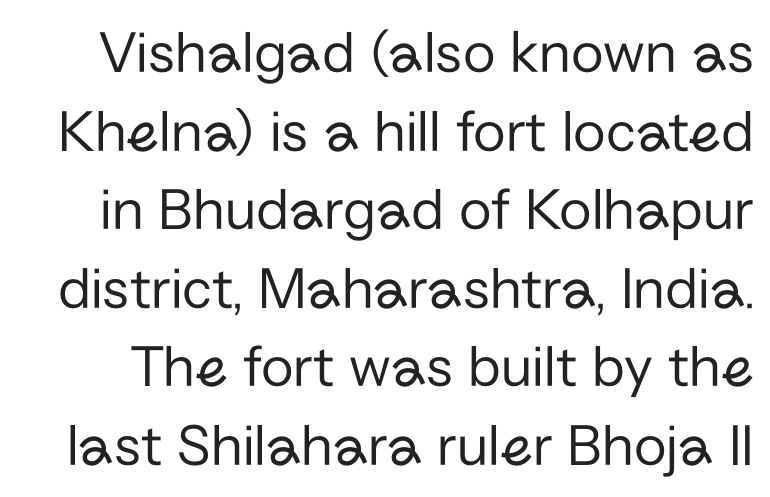
Q: Is the text bold? A: No.
Q: Is the text italic (slanted)? A: No, it is upright.
Q: Is the typeface a serif or a sans-serif typeface? A: Sans-serif.
Q: Is the text underlined? A: No.
Q: Is the spacing between letters normal or unusually wide? A: Normal.
Q: Is the spacing between lines tight, normal or loose? A: Normal.
Q: Width (condensed, normal, or wide)? A: Normal.
Q: Stroke contrast? A: Low.
Q: x-height? A: Medium.
Q: Monospaced? A: No.
